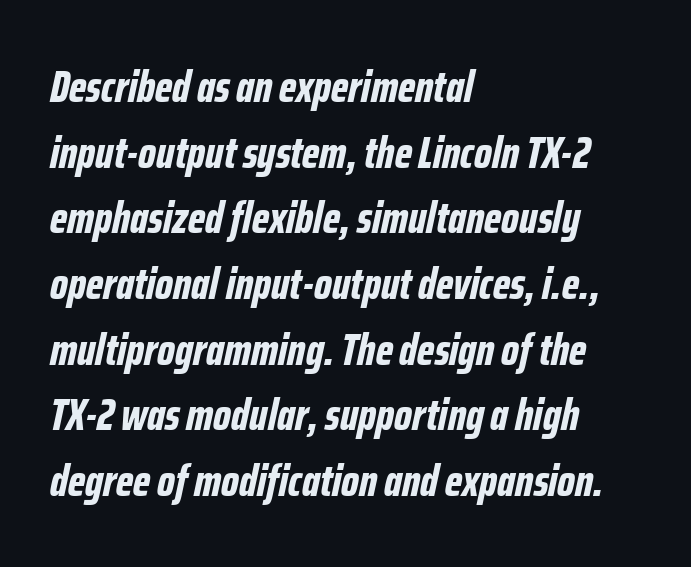
The designer left line spacing at the default. These lines stack with their left ends in a neat column. Is this a fixed-width face? No — the glyphs have proportional, varying widths. The letters are bold, with thick, heavy strokes. Caption: standard tracking, unaltered.
